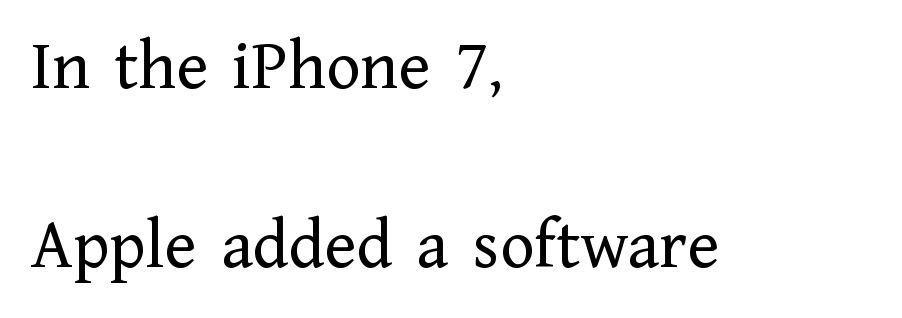
{"serif": "yes", "italic": "no", "bold": "no", "weight": "regular", "width": "normal", "stroke_contrast": "low", "x_height": "medium", "monospaced": "no", "underline": "no", "align": "left", "line_spacing": "loose", "line_spacing_ratio": 2.48, "letter_spacing": "normal", "letter_spacing_em": 0.0, "glyph_px": 72}
